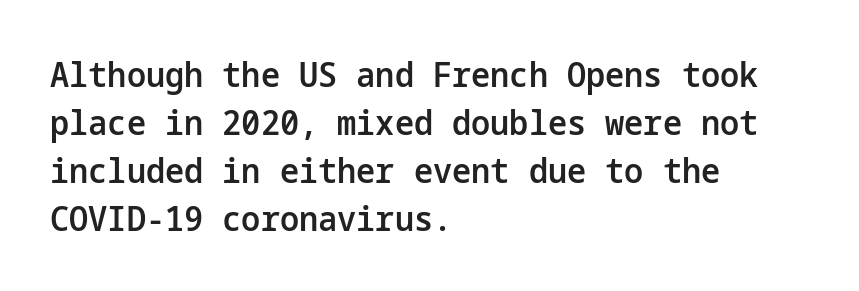
The image shows 34 px semibold sans-serif type, upright; set left-aligned, normal line spacing (1.41x), normal letter spacing, not underlined; low stroke contrast and a medium x-height.
